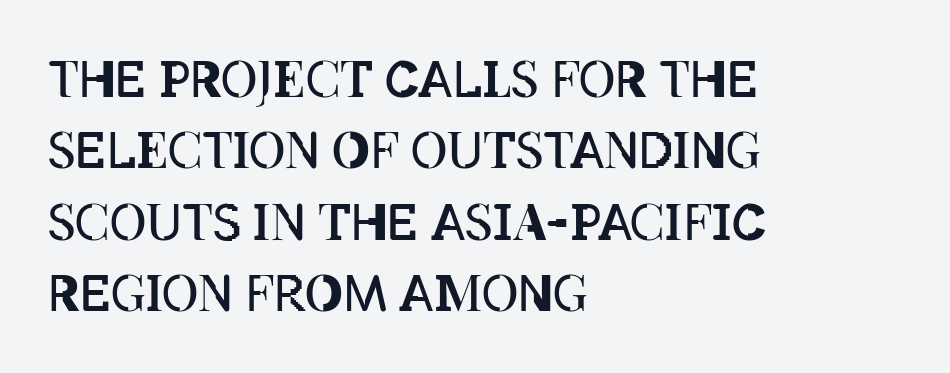
Q: Is the text bold? A: No.
Q: Is the text italic (slanted)? A: No, it is upright.
Q: Is the text underlined? A: No.
Q: How is the paragraph aligned? A: Left-aligned.
Q: Is the spacing between letters normal or unusually wide? A: Normal.
Q: Is the spacing between lines tight, normal or loose? A: Normal.
Q: Width (condensed, normal, or wide)? A: Condensed.
Q: Stroke contrast? A: Low.
Q: x-height? A: Large.
Q: Monospaced? A: No.
